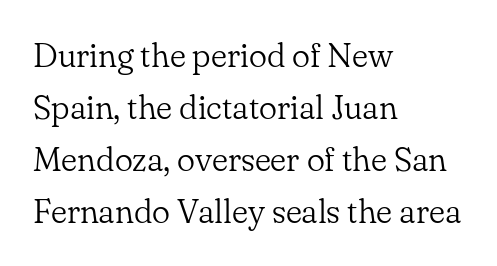
{"serif": "yes", "italic": "no", "bold": "no", "weight": "light", "width": "normal", "stroke_contrast": "low", "x_height": "small", "monospaced": "no", "underline": "no", "align": "left", "line_spacing": "normal", "line_spacing_ratio": 1.53, "letter_spacing": "normal", "letter_spacing_em": 0.0, "glyph_px": 34}
